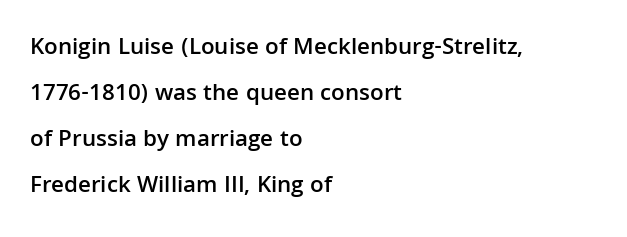
{"italic": "no", "bold": "semi", "underline": "no", "align": "left", "line_spacing": "loose", "line_spacing_ratio": 1.91, "letter_spacing": "normal", "letter_spacing_em": 0.0, "glyph_px": 24}
